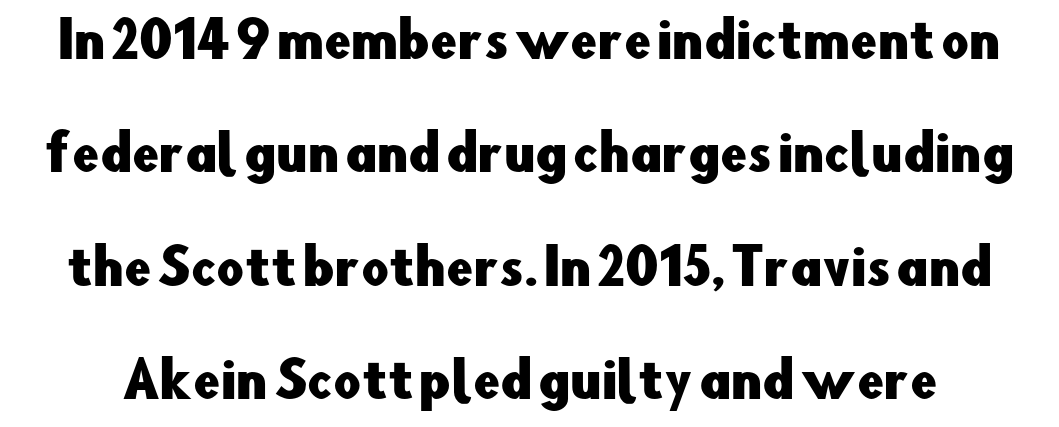
The image shows 48 px sans-serif type, upright; set loose line spacing (2.36x), normal letter spacing, not underlined; low stroke contrast and a small x-height.
